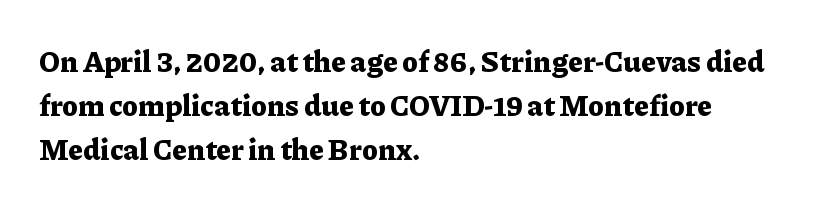
Q: Is the text bold? A: Yes.
Q: Is the text italic (slanted)? A: No, it is upright.
Q: Is the typeface a serif or a sans-serif typeface? A: Serif.
Q: Is the text underlined? A: No.
Q: How is the paragraph aligned? A: Left-aligned.
Q: Is the spacing between letters normal or unusually wide? A: Normal.
Q: Is the spacing between lines tight, normal or loose? A: Normal.
Q: Width (condensed, normal, or wide)? A: Normal.
Q: Stroke contrast? A: Low.
Q: x-height? A: Medium.
Q: Monospaced? A: No.
